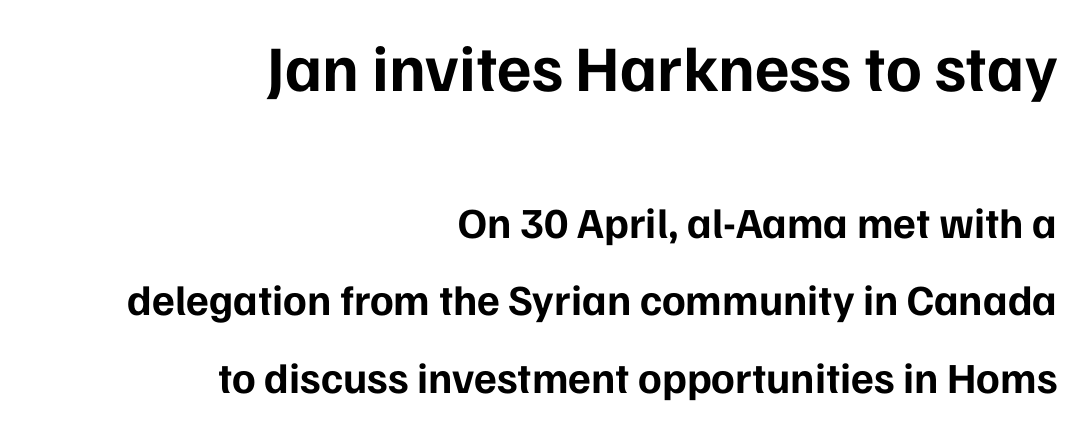
Q: Is the text bold? A: Yes.
Q: Is the text italic (slanted)? A: No, it is upright.
Q: Is the typeface a serif or a sans-serif typeface? A: Sans-serif.
Q: Is the text underlined? A: No.
Q: How is the paragraph aligned? A: Right-aligned.
Q: Is the spacing between letters normal or unusually wide? A: Normal.
Q: Which block of text is set in a larger size, the first (top) or the second (bottom)? A: The first (top) one.
Q: Width (condensed, normal, or wide)? A: Normal.
Q: Stroke contrast? A: Low.
Q: x-height? A: Medium.
Q: Monospaced? A: No.
